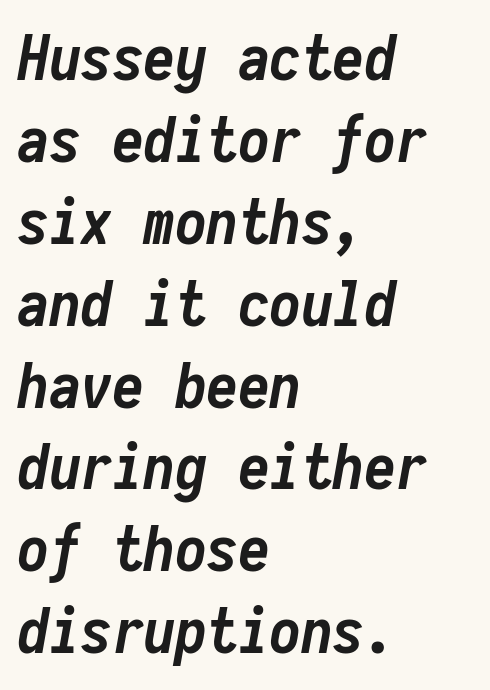
{"italic": "yes", "lean": "right", "slant_degrees": 10, "bold": "yes", "weight": "semibold", "width": "condensed", "stroke_contrast": "low", "x_height": "medium", "monospaced": "yes", "underline": "no", "align": "left", "line_spacing": "normal", "line_spacing_ratio": 1.3, "letter_spacing": "normal", "letter_spacing_em": 0.0, "glyph_px": 63}
